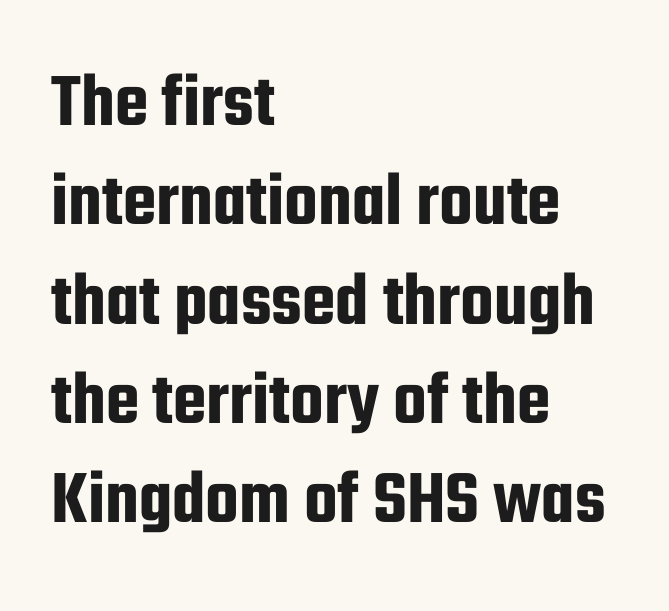
The paragraph has a hard left edge and a soft right edge. The space directly below the letters is spotless. Designer's note — italics off, roman on. Summary of vertical rhythm: regular, with standard interline spacing. I'd call this a sans setting — the letters go barefoot. No extra tracking has been applied to these lines.
